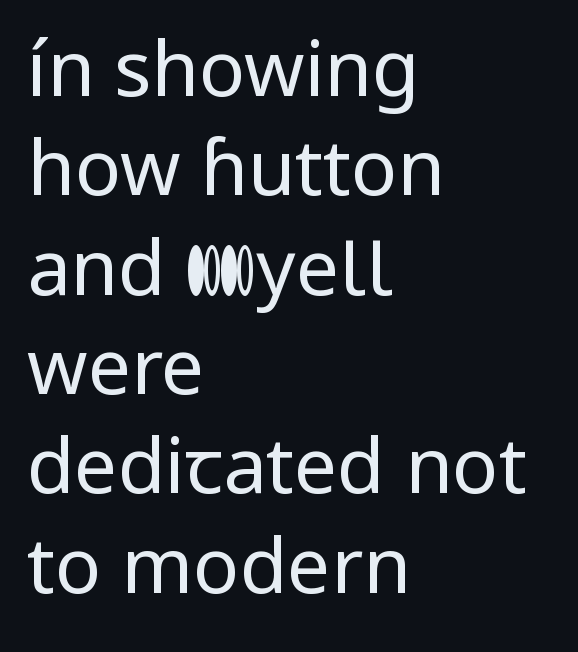
The image shows 77 px regular-weight sans-serif type, upright; set left-aligned, normal line spacing (1.29x), normal letter spacing, not underlined; low stroke contrast and a medium x-height.
